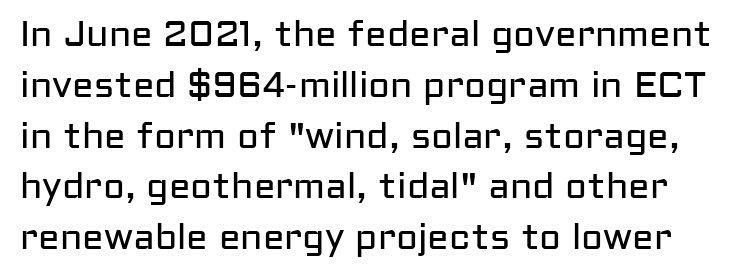
Each row of text sits above clean, open space. No chunkiness to these letters — they're not bold. How are the letters spaced? Ordinarily, with no added tracking. This sample uses a sans-serif face. Vertical spacing — default.
